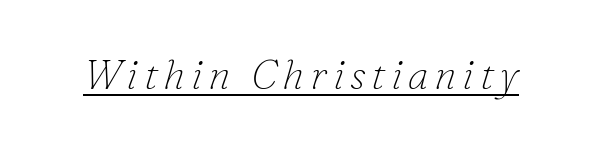
Stems here are at most as thick as an everyday book face. The rendering uses natural spacing where letterforms have individual widths. Tall strokes in this sample are angled rather than plumb. Letterform terminals end in serifs throughout the passage. A baseline rule has been typeset under these characters.
